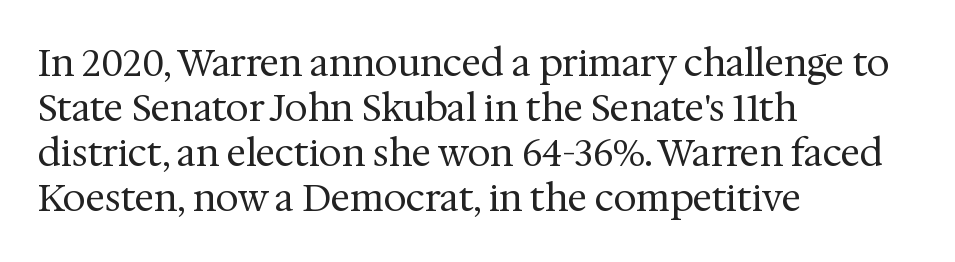
Decoration check: the copy has no underline. Letterform terminals end in serifs throughout the passage. Visually the block forms a straight wall on the left and a jagged coastline on the right. Note the varied advance widths — an 'i' is clearly narrower than an 'm'. Stroke thickness stays within the range of a standard reading face or lighter.
